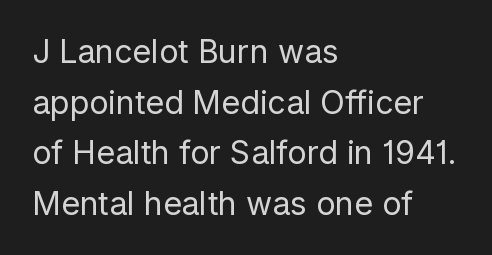
Q: Is the text bold? A: No.
Q: Is the text italic (slanted)? A: No, it is upright.
Q: Is the typeface a serif or a sans-serif typeface? A: Sans-serif.
Q: Is the text underlined? A: No.
Q: How is the paragraph aligned? A: Left-aligned.
Q: Is the spacing between letters normal or unusually wide? A: Normal.
Q: Is the spacing between lines tight, normal or loose? A: Normal.
Q: Width (condensed, normal, or wide)? A: Normal.
Q: Stroke contrast? A: Low.
Q: x-height? A: Medium.
Q: Monospaced? A: No.
